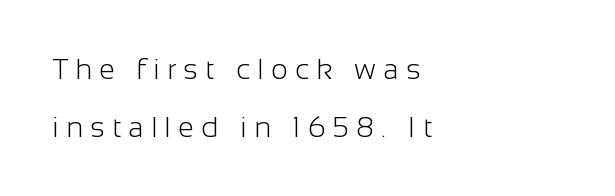
Italic: no, the glyphs are upright roman. Students, observe: this is what heavily led, spacious text looks like. Think of a printed novel: that variable character pitch is what you see here. Check where the strokes stop: nothing finishes them off — pure sans. Observe the wide spacing: letters keep a clear distance from each other.
